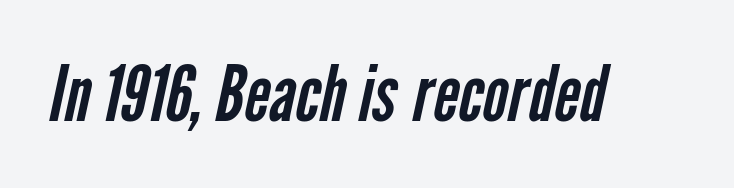
Q: Is the text bold? A: No.
Q: Is the typeface a serif or a sans-serif typeface? A: Sans-serif.
Q: Is the text underlined? A: No.
Q: Is the spacing between letters normal or unusually wide? A: Normal.
Q: Width (condensed, normal, or wide)? A: Condensed.
Q: Stroke contrast? A: Low.
Q: x-height? A: Medium.
Q: Monospaced? A: No.
